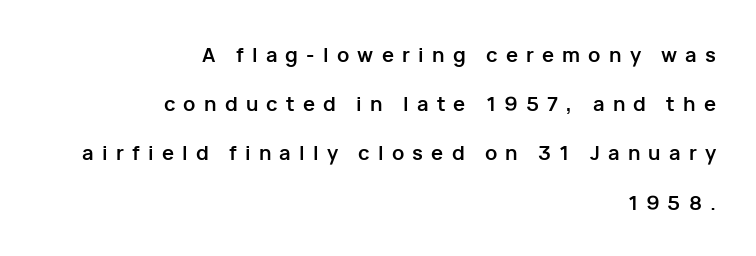
Tall strokes in this sample are plumb rather than angled. Every letter is thick-stroked: bold, no question. Rule under the text: the space is simply empty. Short and long lines alike share a common ending point at right.
